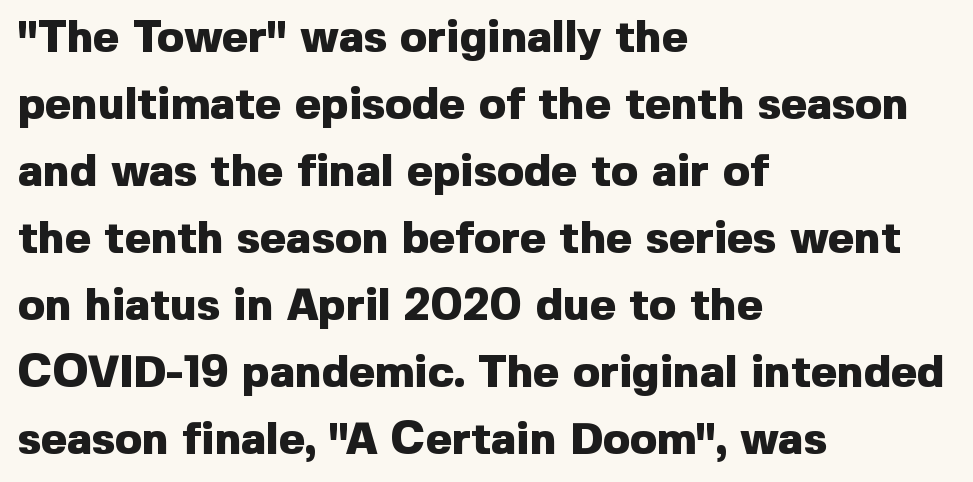
The image shows 45 px heavy sans-serif type, upright; set left-aligned, normal line spacing (1.49x), normal letter spacing, not underlined; a medium x-height.
